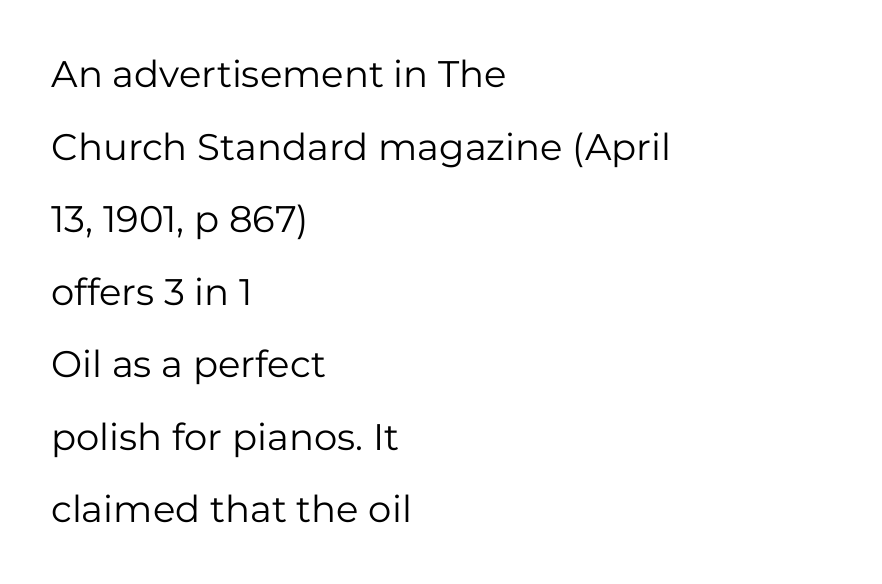
{"serif": "no", "italic": "no", "bold": "no", "weight": "regular", "width": "normal", "stroke_contrast": "low", "x_height": "medium", "monospaced": "no", "underline": "no", "align": "left", "line_spacing": "loose", "line_spacing_ratio": 1.96, "letter_spacing": "normal", "letter_spacing_em": 0.0, "glyph_px": 37}
